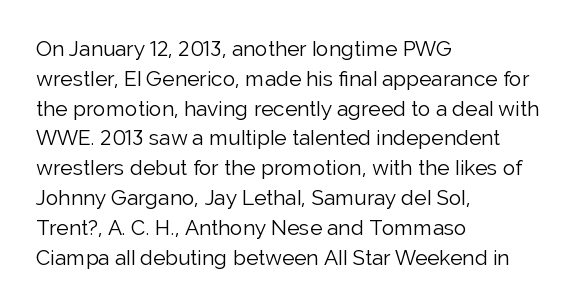
Q: Is the text bold? A: No.
Q: Is the text italic (slanted)? A: No, it is upright.
Q: Is the text underlined? A: No.
Q: How is the paragraph aligned? A: Left-aligned.
Q: Is the spacing between letters normal or unusually wide? A: Normal.
Q: Is the spacing between lines tight, normal or loose? A: Normal.
